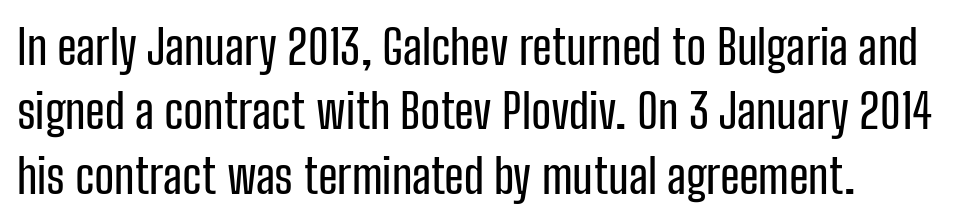
Every character sits straight up, as roman type does. Standard letterfit; no display-style spreading of the glyphs. The characters display no serif detailing; their extremities are plain. Think of a printed novel: that variable character pitch is what you see here.
